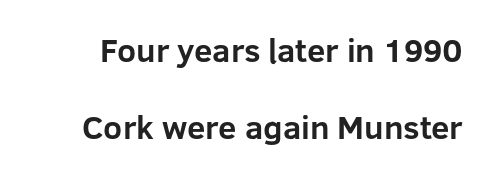
{"serif": "no", "italic": "no", "bold": "yes", "weight": "bold", "width": "normal", "stroke_contrast": "low", "x_height": "medium", "monospaced": "no", "underline": "no", "line_spacing": "loose", "line_spacing_ratio": 2.32, "letter_spacing": "normal", "letter_spacing_em": 0.0, "glyph_px": 33}
